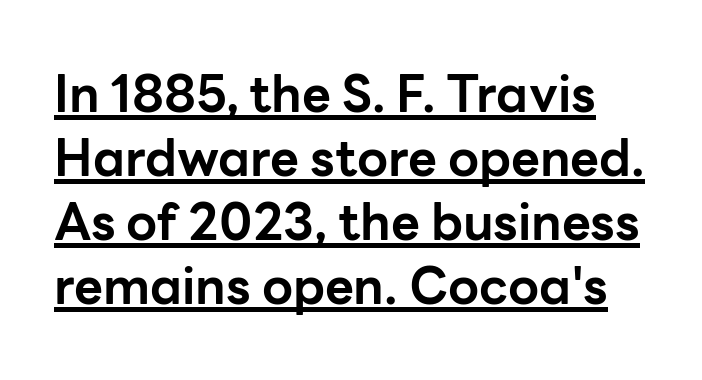
The image shows 50 px bold sans-serif type, upright; set normal line spacing (1.28x), normal letter spacing, underlined; low stroke contrast and a medium x-height.
